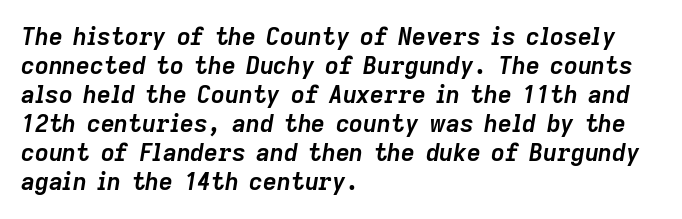
Layout note: lines flush left. These words are printed bold, with thick strokes throughout. Nobody drew a line under any word here. What stands out about the letter spacing? Nothing — it is the standard amount.
